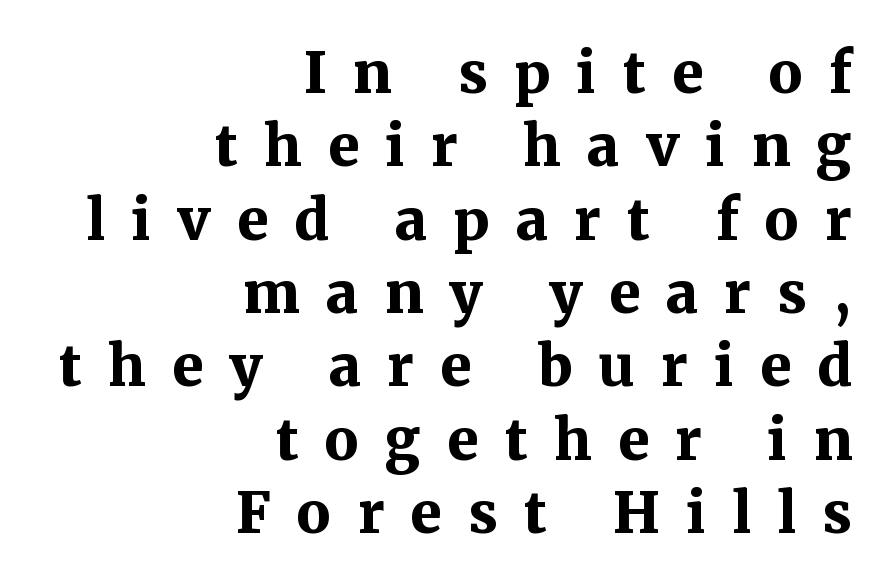
Little horizontal feet cap the strokes, marking this as serif type. Designer's note — italics off, roman on. Note the varied advance widths — an 'i' is clearly narrower than an 'm'. Students, note that the glyphs here are deliberately spaced far apart.
